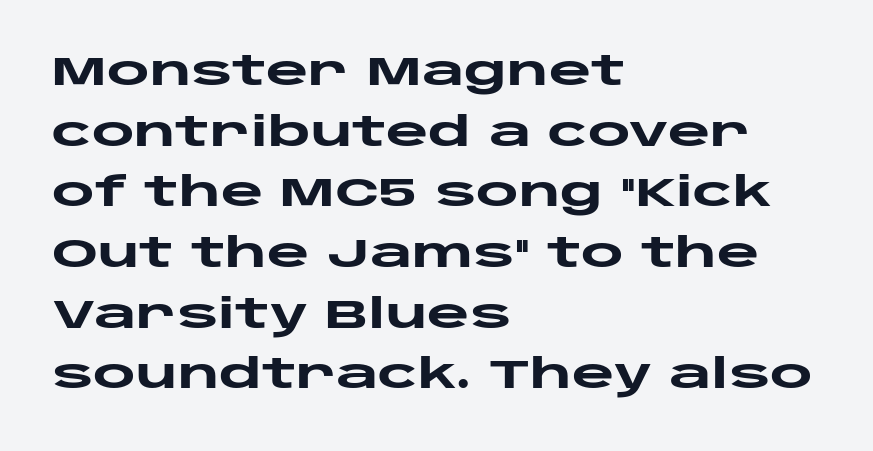
Q: Is the text bold? A: Yes.
Q: Is the text italic (slanted)? A: No, it is upright.
Q: Is the typeface a serif or a sans-serif typeface? A: Sans-serif.
Q: Is the text underlined? A: No.
Q: How is the paragraph aligned? A: Left-aligned.
Q: Is the spacing between letters normal or unusually wide? A: Normal.
Q: Is the spacing between lines tight, normal or loose? A: Normal.
Q: Width (condensed, normal, or wide)? A: Wide.
Q: Stroke contrast? A: Low.
Q: x-height? A: Large.
Q: Monospaced? A: No.
